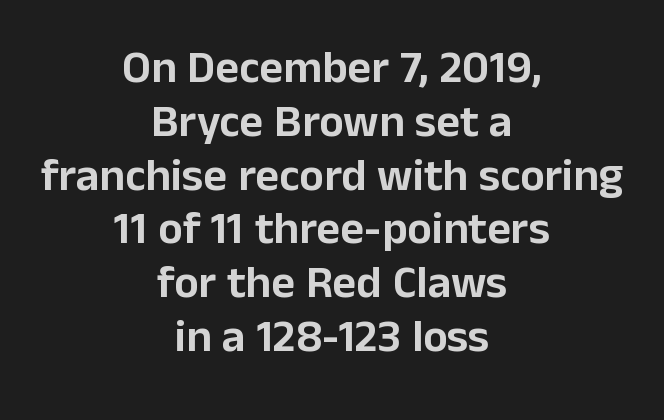
{"serif": "no", "italic": "no", "width": "normal", "stroke_contrast": "low", "x_height": "medium", "monospaced": "no", "underline": "no", "align": "center", "line_spacing_ratio": 1.17, "letter_spacing": "normal", "letter_spacing_em": 0.0, "glyph_px": 46}
